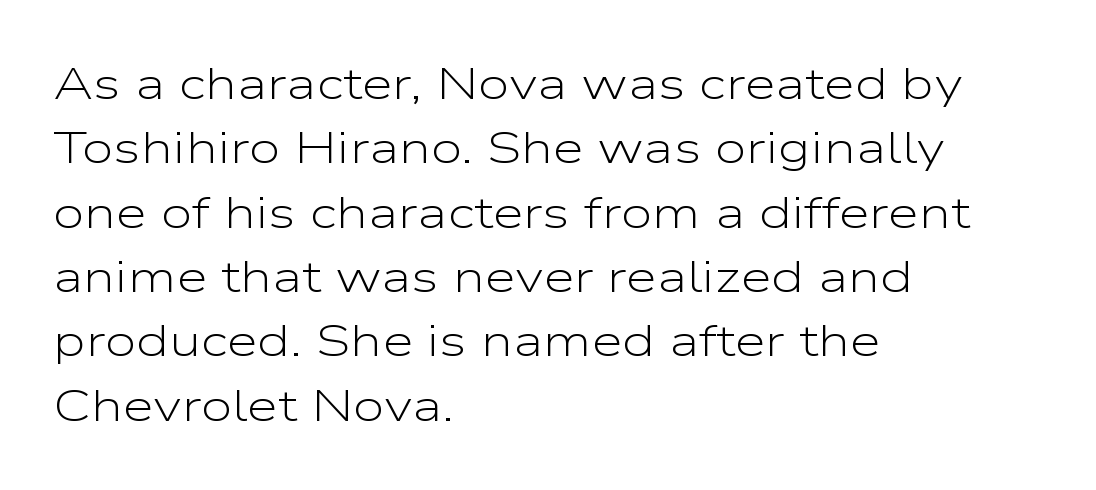
The image shows 45 px light, wide sans-serif type, upright; set left-aligned, normal line spacing (1.43x), normal letter spacing, not underlined; low stroke contrast and a medium x-height.
